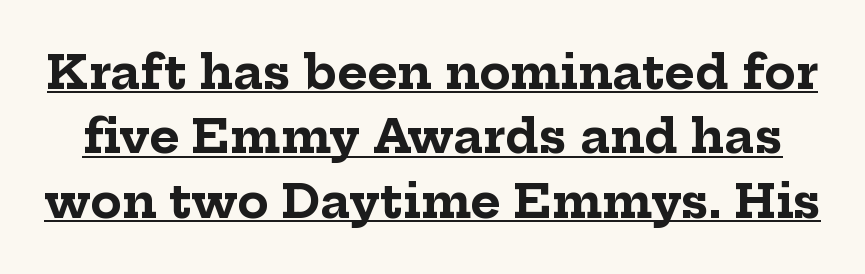
{"serif": "yes", "italic": "no", "bold": "yes", "weight": "bold", "width": "normal", "stroke_contrast": "low", "x_height": "medium", "monospaced": "no", "underline": "yes", "line_spacing": "normal", "line_spacing_ratio": 1.4, "letter_spacing": "normal", "letter_spacing_em": 0.0, "glyph_px": 46}
